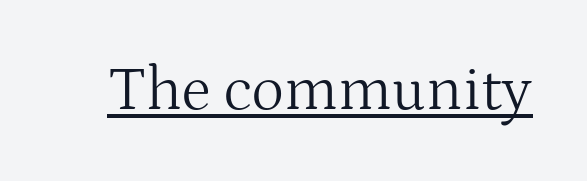
The specimen includes a rule beneath the text block's lines. The passage shown has conventional tracking throughout. Every character sits straight up, as roman type does. Here the designer chose a conventional face with non-uniform glyph widths. Old-style or modern, the face here clearly has serifs.
